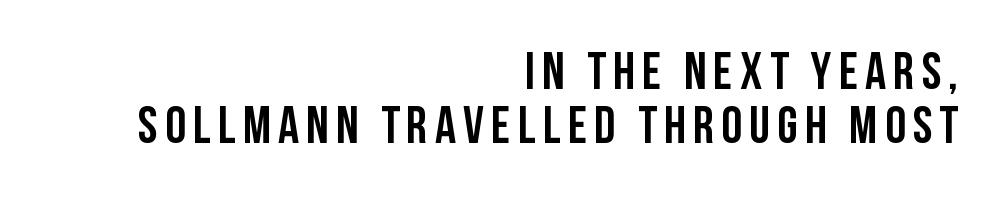
{"serif": "no", "italic": "no", "width": "condensed", "stroke_contrast": "low", "x_height": "large", "monospaced": "no", "underline": "no", "align": "right", "line_spacing": "tight", "line_spacing_ratio": 1.04, "glyph_px": 52}
